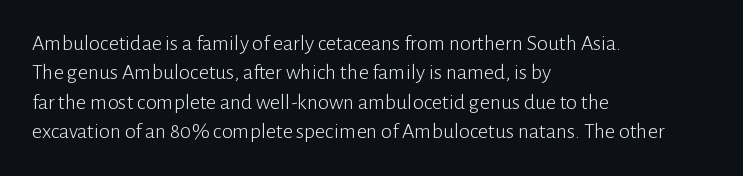
The image shows 22 px text type, upright; set left-aligned, normal line spacing (1.34x), normal letter spacing, not underlined.
